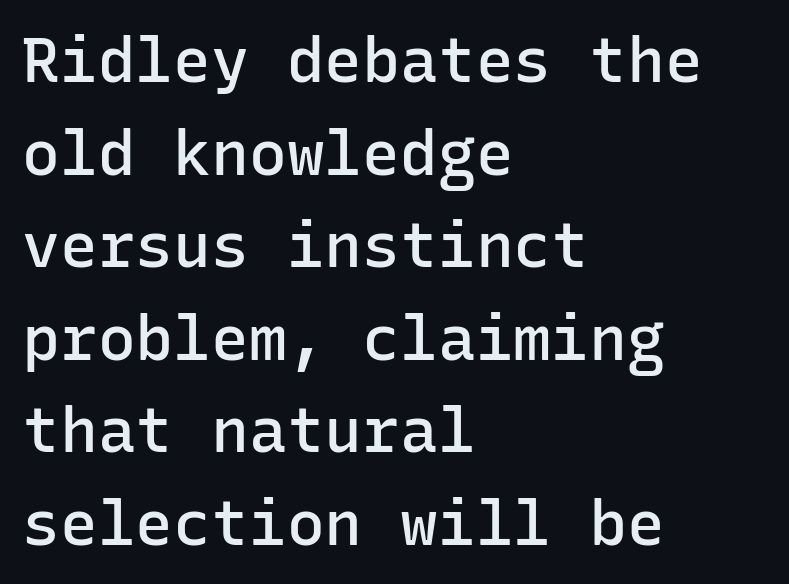
Short and long lines alike share a common starting point at left. Tracking here is standard; glyphs follow each other at the usual distance. Clear beneath every line of the passage. Does the leading feel generous? No, just average.
